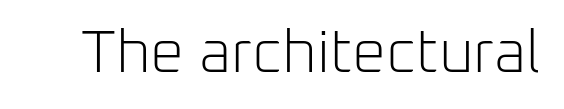
The image shows 60 px light sans-serif type, upright; set normal letter spacing, not underlined; low stroke contrast and a medium x-height.
